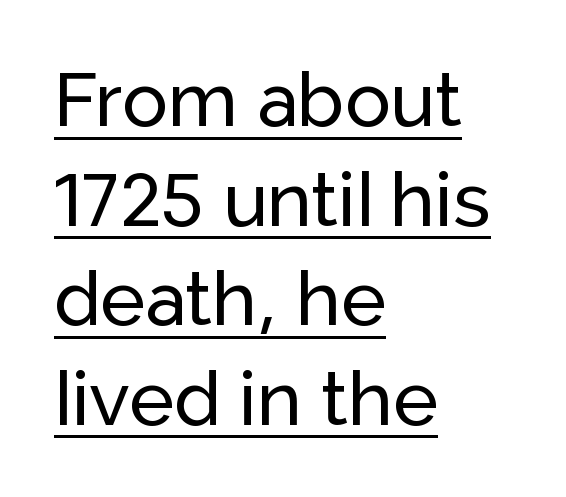
{"serif": "no", "italic": "no", "width": "normal", "stroke_contrast": "low", "x_height": "medium", "monospaced": "no", "underline": "yes", "align": "left", "line_spacing": "normal", "line_spacing_ratio": 1.31, "letter_spacing": "normal", "letter_spacing_em": 0.0, "glyph_px": 76}
